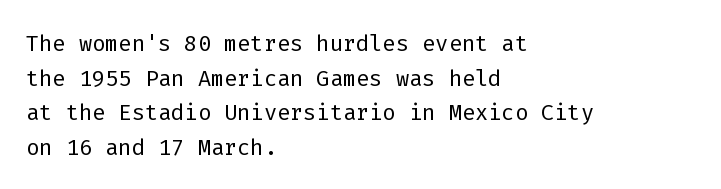
The image shows 31 px light sans-serif type, upright, monospaced; set left-aligned, tight line spacing (1.12x), normal letter spacing, not underlined; low stroke contrast and a medium x-height.
